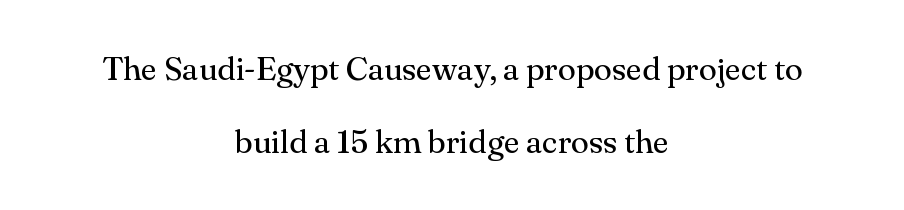
Underline: absent. The strokes carry an ordinary text weight at most. Designer's note — italics off, roman on. Centered paragraph, ragged on both sides.
